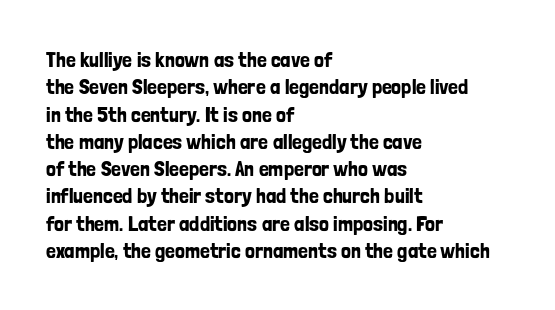
Q: Is the text italic (slanted)? A: No, it is upright.
Q: Is the text underlined? A: No.
Q: How is the paragraph aligned? A: Left-aligned.
Q: Is the spacing between letters normal or unusually wide? A: Normal.
